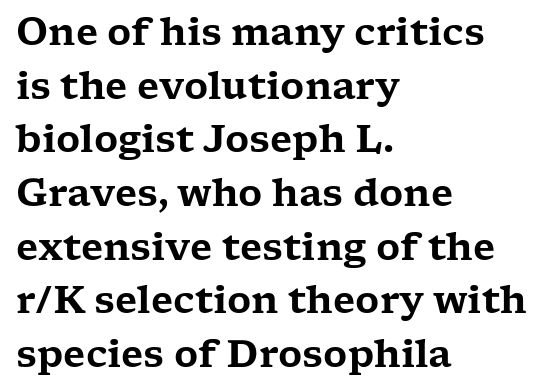
Q: Is the text italic (slanted)? A: No, it is upright.
Q: Is the typeface a serif or a sans-serif typeface? A: Serif.
Q: Is the text underlined? A: No.
Q: How is the paragraph aligned? A: Left-aligned.
Q: Is the spacing between letters normal or unusually wide? A: Normal.
Q: Is the spacing between lines tight, normal or loose? A: Normal.
Q: Width (condensed, normal, or wide)? A: Wide.
Q: Stroke contrast? A: Low.
Q: x-height? A: Medium.
Q: Monospaced? A: No.
